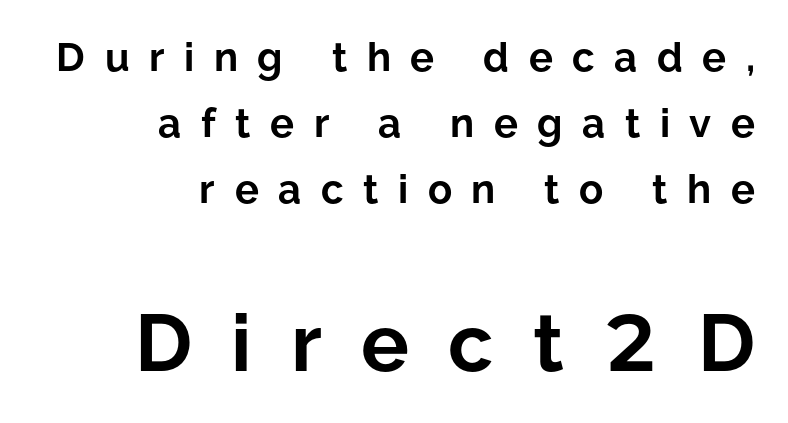
{"serif": "no", "italic": "no", "bold": "yes", "weight": "bold", "width": "normal", "stroke_contrast": "low", "x_height": "medium", "monospaced": "no", "underline": "no", "align": "right", "line_spacing": "normal", "line_spacing_ratio": 1.65, "letter_spacing": "wide", "letter_spacing_em": 0.49, "larger_block": "second", "size_ratio": 2.0, "glyph_px": 80}
